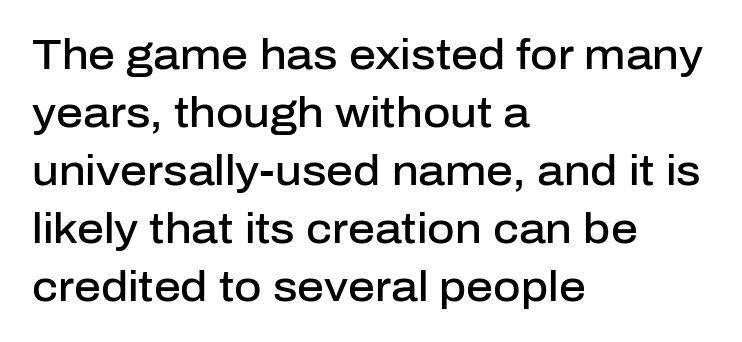
{"serif": "no", "italic": "no", "bold": "semi", "weight": "semibold", "width": "normal", "stroke_contrast": "low", "x_height": "medium", "monospaced": "no", "underline": "no", "align": "left", "line_spacing": "normal", "line_spacing_ratio": 1.38, "letter_spacing": "normal", "letter_spacing_em": 0.0, "glyph_px": 42}
